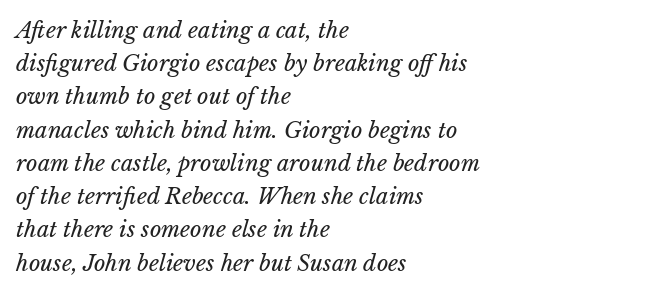
The lines in this sample share a left origin and differ only in where they stop. Default kerning and tracking; the words read as compact shapes. The passage shown stacks its lines at a standard gap. Weight: regular or lighter.
